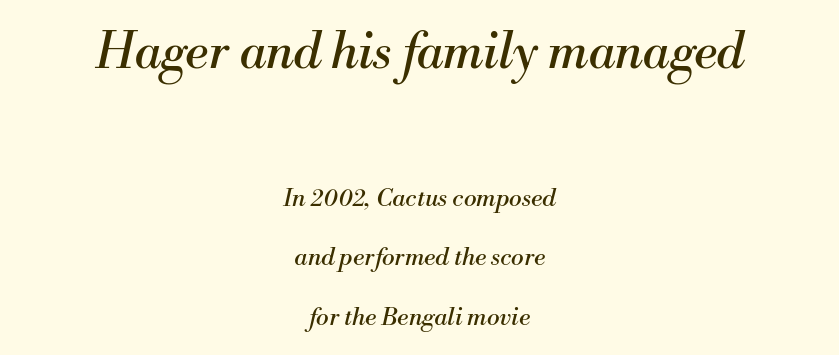
Rows of type keep a wide berth in the vertical direction. Italic? Definitely — the glyphs are oblique. Stroke thickness stays within the range of a standard reading face or lighter. Size contrast runs from large at the top to small at the bottom. Decoration check: the copy has no underline. Typeset on center — no edge is straight.
